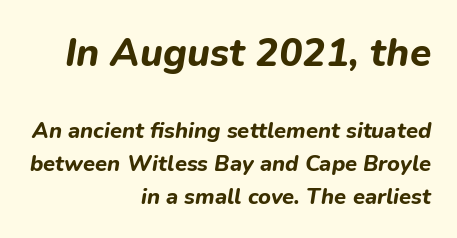
{"italic": "yes", "lean": "right", "slant_degrees": 9, "bold": "yes", "weight": "bold", "width": "normal", "stroke_contrast": "low", "x_height": "medium", "monospaced": "no", "underline": "no", "align": "right", "line_spacing": "normal", "line_spacing_ratio": 1.49, "letter_spacing": "normal", "letter_spacing_em": 0.0, "larger_block": "first", "size_ratio": 1.77, "glyph_px": 39}
